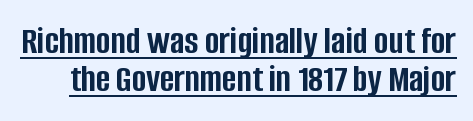
The image shows 39 px semibold, condensed sans-serif type, upright; set tight line spacing (0.98x), normal letter spacing, underlined; low stroke contrast and a large x-height.
